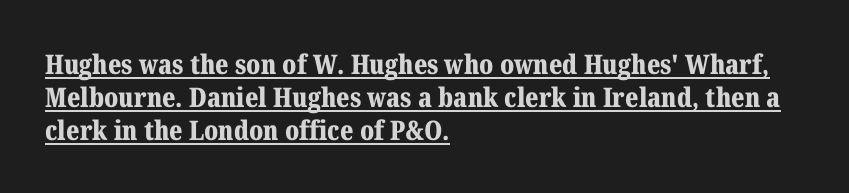
{"italic": "no", "bold": "yes", "underline": "yes", "align": "left", "line_spacing_ratio": 1.22, "letter_spacing": "normal", "letter_spacing_em": 0.0, "glyph_px": 27}
